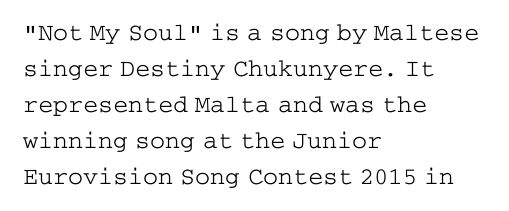
Q: Is the text bold? A: No.
Q: Is the text italic (slanted)? A: No, it is upright.
Q: Is the text underlined? A: No.
Q: How is the paragraph aligned? A: Left-aligned.
Q: Is the spacing between letters normal or unusually wide? A: Normal.
Q: Is the spacing between lines tight, normal or loose? A: Normal.
